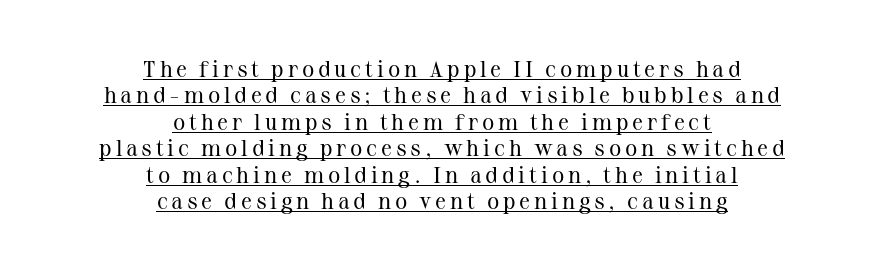
{"italic": "no", "bold": "no", "underline": "yes", "align": "center", "line_spacing": "tight", "line_spacing_ratio": 1.15, "glyph_px": 23}
